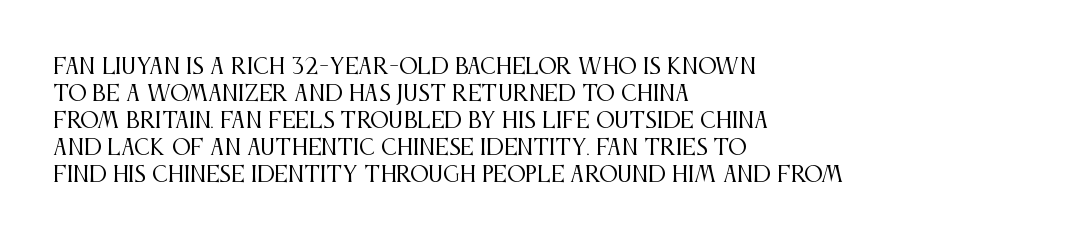
The passage shown is not underscored anywhere. Summary of vertical rhythm: regular, with standard interline spacing. The rag falls on the right side of this text block. Notice how the stems are strictly vertical — no italics here. Vertical stems look standard width or narrower in stroke.
